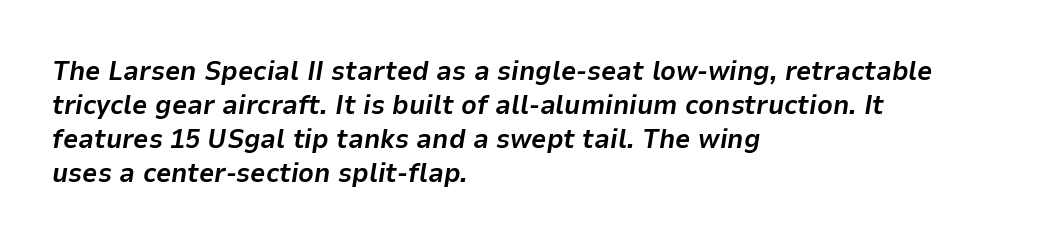
The image shows 27 px bold type, italic (leaning right); set left-aligned, normal line spacing (1.26x), normal letter spacing, not underlined.
